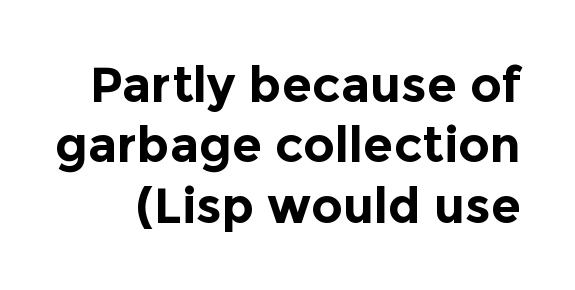
The image shows 49 px bold sans-serif type, upright; set line spacing 1.23x, normal letter spacing, not underlined; a medium x-height.
